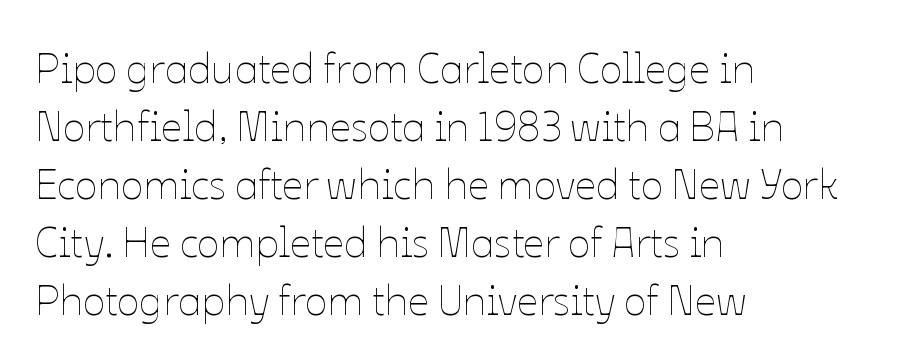
{"italic": "no", "bold": "no", "weight": "thin", "width": "normal", "stroke_contrast": "low", "x_height": "medium", "monospaced": "no", "underline": "no", "align": "left", "line_spacing": "normal", "line_spacing_ratio": 1.38, "letter_spacing": "normal", "letter_spacing_em": 0.0, "glyph_px": 42}
